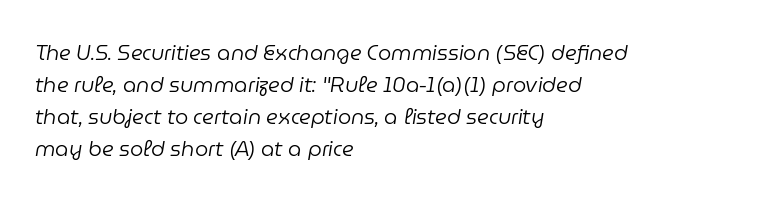
The image shows 21 px text type, italic (leaning right); set left-aligned, normal line spacing (1.52x), normal letter spacing, not underlined.
